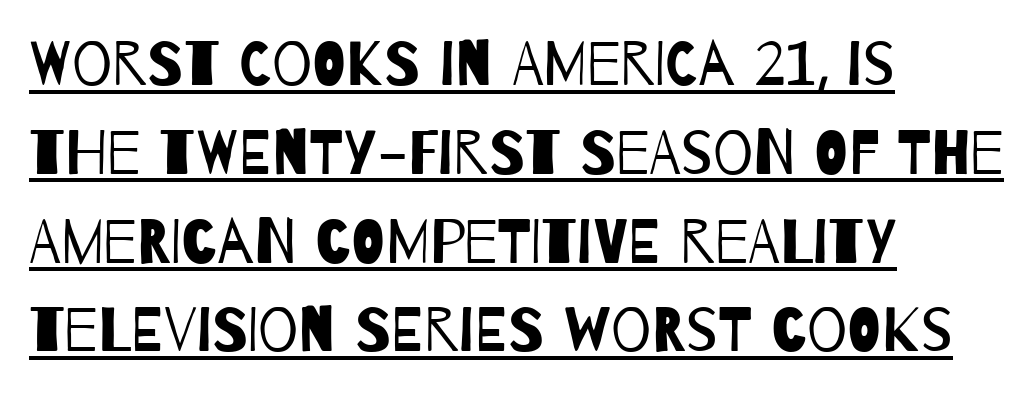
Q: Is the text bold? A: No.
Q: Is the typeface a serif or a sans-serif typeface? A: Sans-serif.
Q: Is the text underlined? A: Yes.
Q: How is the paragraph aligned? A: Left-aligned.
Q: Is the spacing between letters normal or unusually wide? A: Normal.
Q: Is the spacing between lines tight, normal or loose? A: Normal.
Q: Width (condensed, normal, or wide)? A: Condensed.
Q: Stroke contrast? A: Low.
Q: x-height? A: Large.
Q: Monospaced? A: No.
